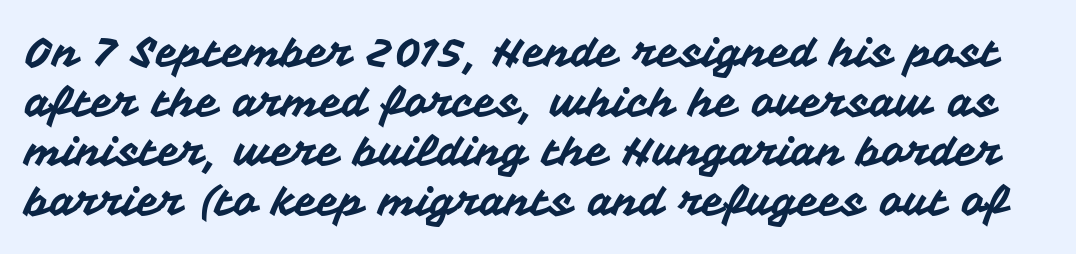
This sample has the flowing, uneven cadence of proportional lettering. These lines are composed in type without serifs. The area under the type is left untouched.
